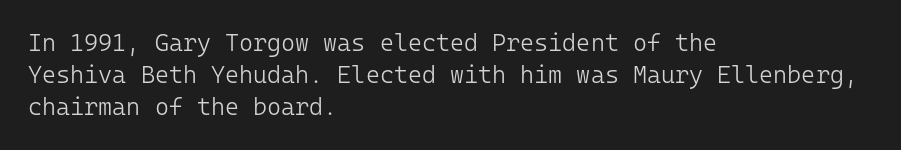
{"italic": "no", "bold": "no", "underline": "no", "align": "left", "line_spacing": "normal", "line_spacing_ratio": 1.34, "letter_spacing": "normal", "letter_spacing_em": 0.0, "glyph_px": 24}
